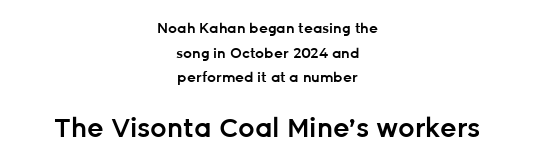
A student would call this center alignment; a typographer would say set centered. Heft: intermediate — a semibold. Visually, the bottom section dominates because its glyphs are scaled up. Does the lettering tilt? It doesn't — this is upright. The gap between lines stays unmarked.
